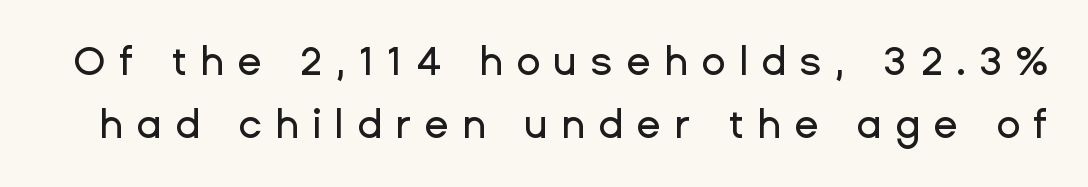
The image shows 40 px sans-serif type, upright; set normal line spacing (1.58x), unusually wide letter spacing (+0.33 em), not underlined; low stroke contrast and a medium x-height.
